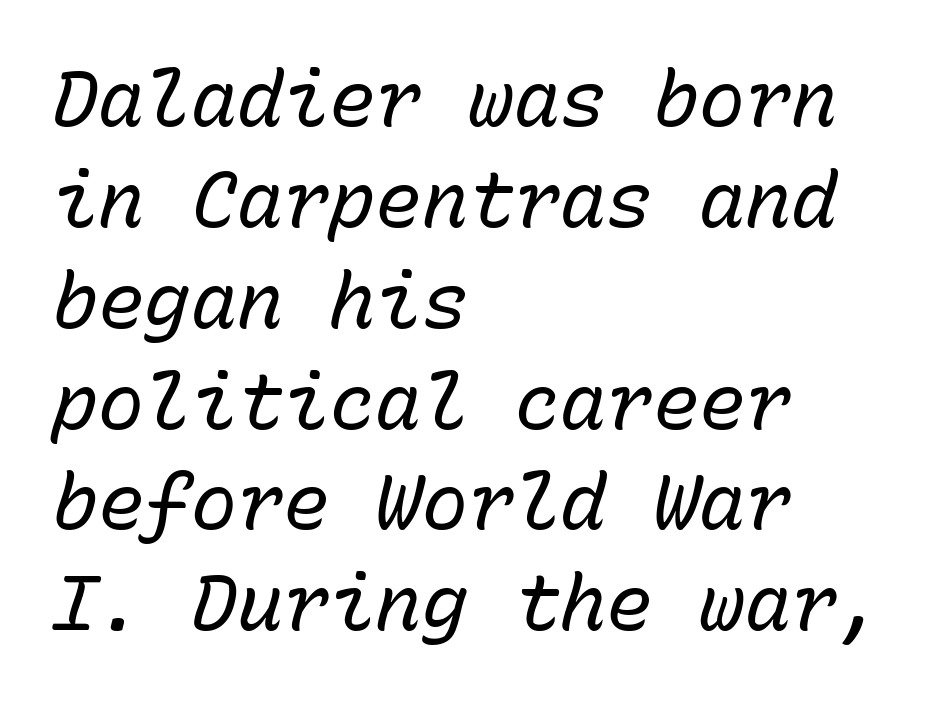
The image shows 77 px regular-weight type, italic (leaning right), monospaced; set left-aligned, normal line spacing (1.31x), normal letter spacing, not underlined; low stroke contrast and a medium x-height.
